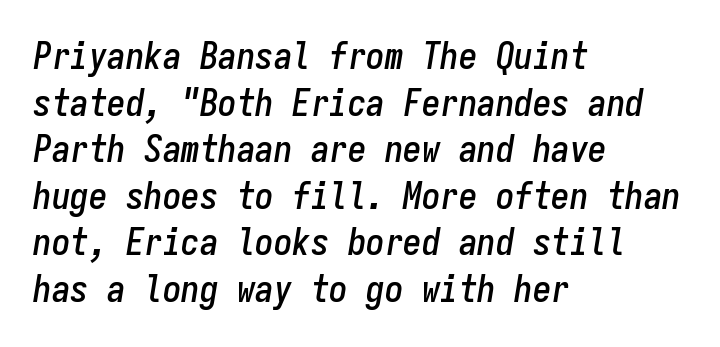
Q: Is the text italic (slanted)? A: Yes, it leans right by about 9 degrees.
Q: Is the text underlined? A: No.
Q: How is the paragraph aligned? A: Left-aligned.
Q: Is the spacing between letters normal or unusually wide? A: Normal.
Q: Is the spacing between lines tight, normal or loose? A: Normal.
Q: Width (condensed, normal, or wide)? A: Condensed.
Q: Stroke contrast? A: Low.
Q: x-height? A: Medium.
Q: Monospaced? A: Yes.
